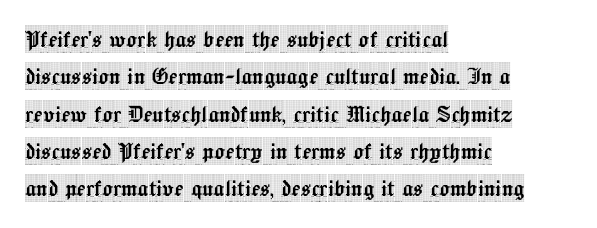
Q: Is the text italic (slanted)? A: No, it is upright.
Q: Is the text underlined? A: No.
Q: How is the paragraph aligned? A: Left-aligned.
Q: Is the spacing between letters normal or unusually wide? A: Normal.
Q: Is the spacing between lines tight, normal or loose? A: Normal.
